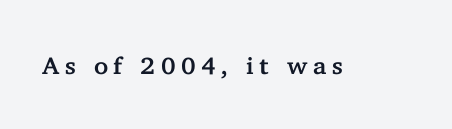
The image shows 24 px text type, upright; set unusually wide letter spacing (+0.23 em), not underlined.
